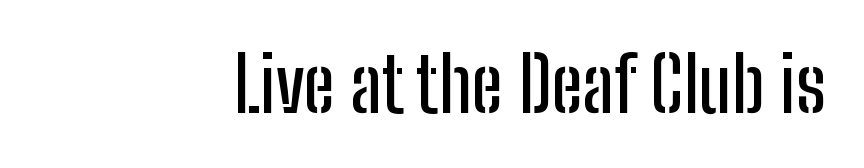
Q: Is the text italic (slanted)? A: No, it is upright.
Q: Is the typeface a serif or a sans-serif typeface? A: Sans-serif.
Q: Is the text underlined? A: No.
Q: Is the spacing between letters normal or unusually wide? A: Normal.
Q: Width (condensed, normal, or wide)? A: Condensed.
Q: Stroke contrast? A: Low.
Q: x-height? A: Medium.
Q: Monospaced? A: No.
